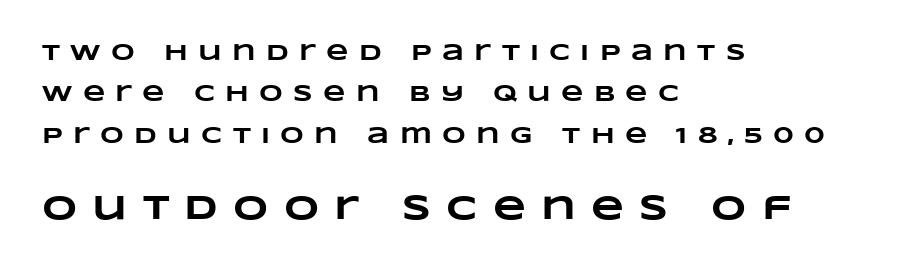
Q: Is the text bold? A: Yes.
Q: Is the text underlined? A: No.
Q: How is the paragraph aligned? A: Left-aligned.
Q: Is the spacing between letters normal or unusually wide? A: Unusually wide.
Q: Which block of text is set in a larger size, the first (top) or the second (bottom)? A: The second (bottom) one.
Q: Width (condensed, normal, or wide)? A: Wide.
Q: Stroke contrast? A: Low.
Q: x-height? A: Large.
Q: Monospaced? A: No.
